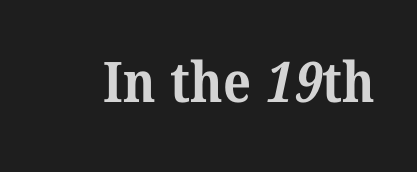
{"serif": "yes", "bold": "yes", "weight": "bold", "width": "normal", "stroke_contrast": "medium", "x_height": "medium", "monospaced": "no", "underline": "no", "letter_spacing": "normal", "letter_spacing_em": 0.0, "glyph_px": 56}
